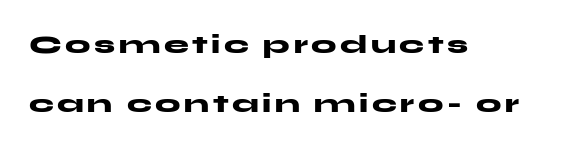
The image shows 25 px bold type, upright; set left-aligned, loose line spacing (2.37x), not underlined.
